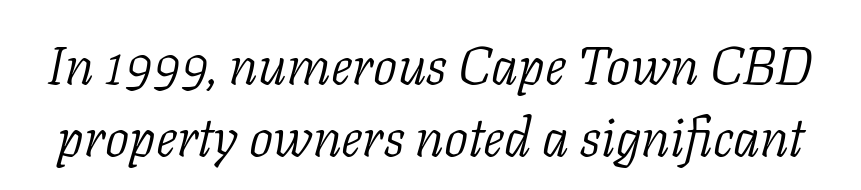
{"serif": "yes", "italic": "yes", "lean": "right", "slant_degrees": 11, "bold": "no", "weight": "light", "width": "normal", "stroke_contrast": "low", "x_height": "medium", "monospaced": "no", "underline": "no", "line_spacing": "normal", "line_spacing_ratio": 1.33, "letter_spacing": "normal", "letter_spacing_em": 0.0, "glyph_px": 54}
